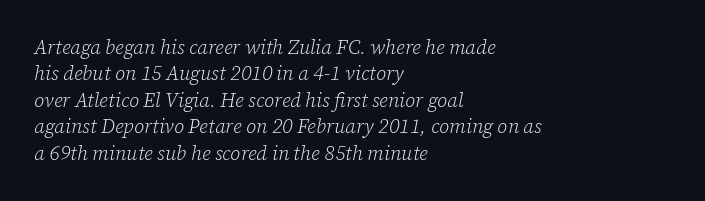
The image shows 20 px text type, italic (leaning right); set left-aligned, normal line spacing (1.32x), normal letter spacing, not underlined.
